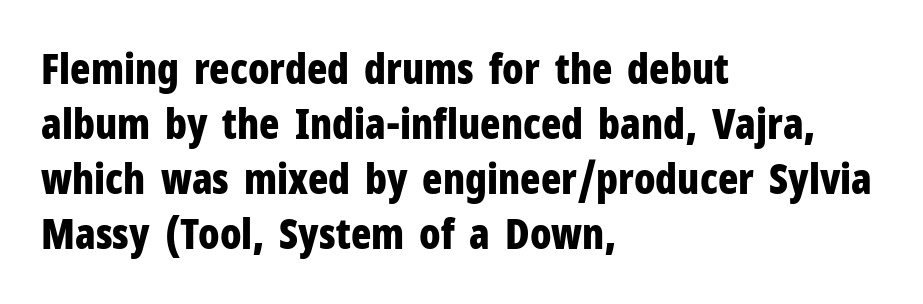
The image shows 42 px bold, condensed sans-serif type, upright; set left-aligned, normal line spacing (1.31x), normal letter spacing, not underlined; low stroke contrast and a medium x-height.
